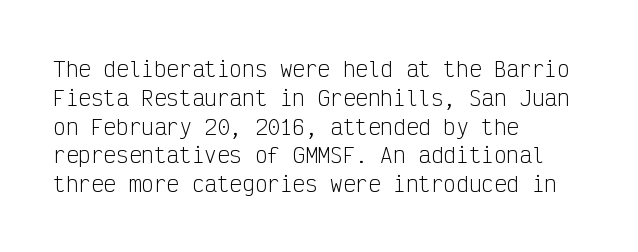
Each new line begins a customary step beneath the previous one. Stems here are at most as thick as an everyday book face. Words appear dense and cohesive because spacing is normal. Descenders hang freely into open space. The axis of the letterforms is exactly vertical.
